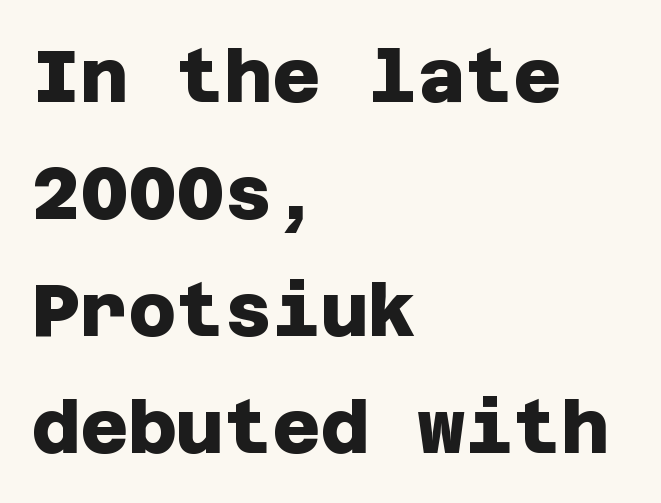
Underlining? Definitely not there. The typesetting leans heavy: a genuine bold. Are there feet on the stems? There aren't — it's a sans. No extra tracking has been applied to these lines. Quick note: interline space is typical.
